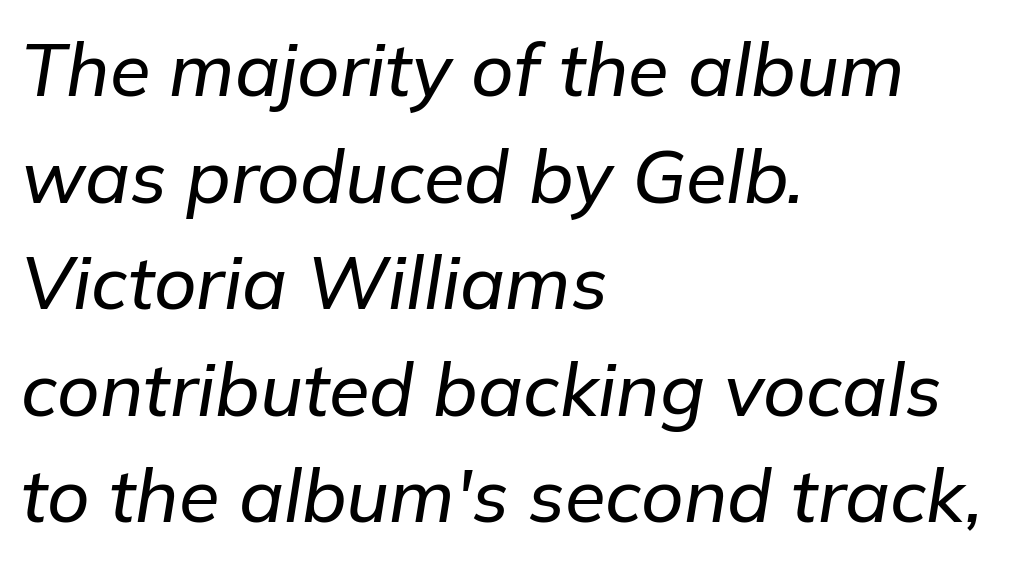
{"italic": "yes", "lean": "right", "slant_degrees": 9, "width": "normal", "stroke_contrast": "low", "x_height": "medium", "monospaced": "no", "underline": "no", "align": "left", "line_spacing": "normal", "line_spacing_ratio": 1.44, "letter_spacing": "normal", "letter_spacing_em": 0.0, "glyph_px": 74}
